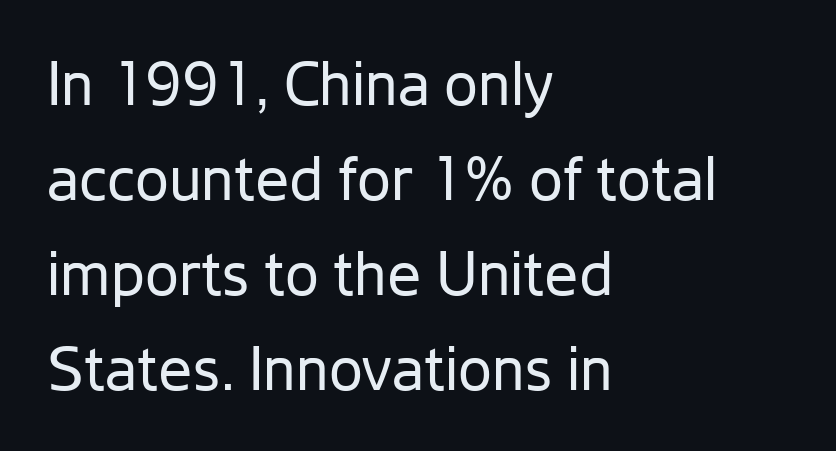
The image shows 61 px regular-weight sans-serif type, upright; set left-aligned, normal line spacing (1.56x), normal letter spacing, not underlined; low stroke contrast and a medium x-height.
